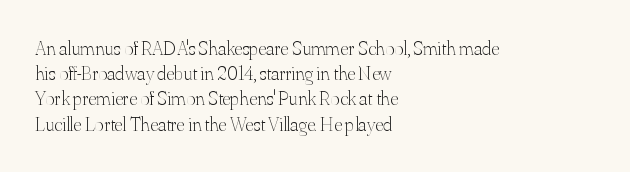
How would I describe the line gaps? Plain and ordinary. Stem width sits at or under what a default text font uses. Posture: straight, roman, zero tilt. Underlining? Definitely not there. How are the letters spaced? Ordinarily, with no added tracking. Alignment: flush left.
